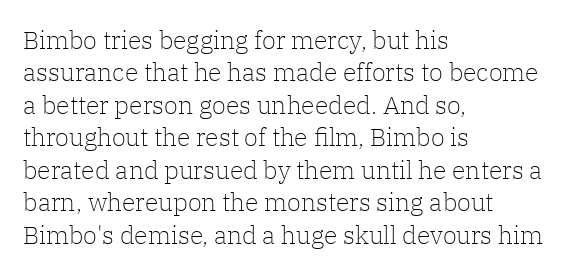
{"italic": "no", "bold": "no", "underline": "no", "align": "left", "line_spacing": "normal", "line_spacing_ratio": 1.3, "letter_spacing": "normal", "letter_spacing_em": 0.0, "glyph_px": 25}
